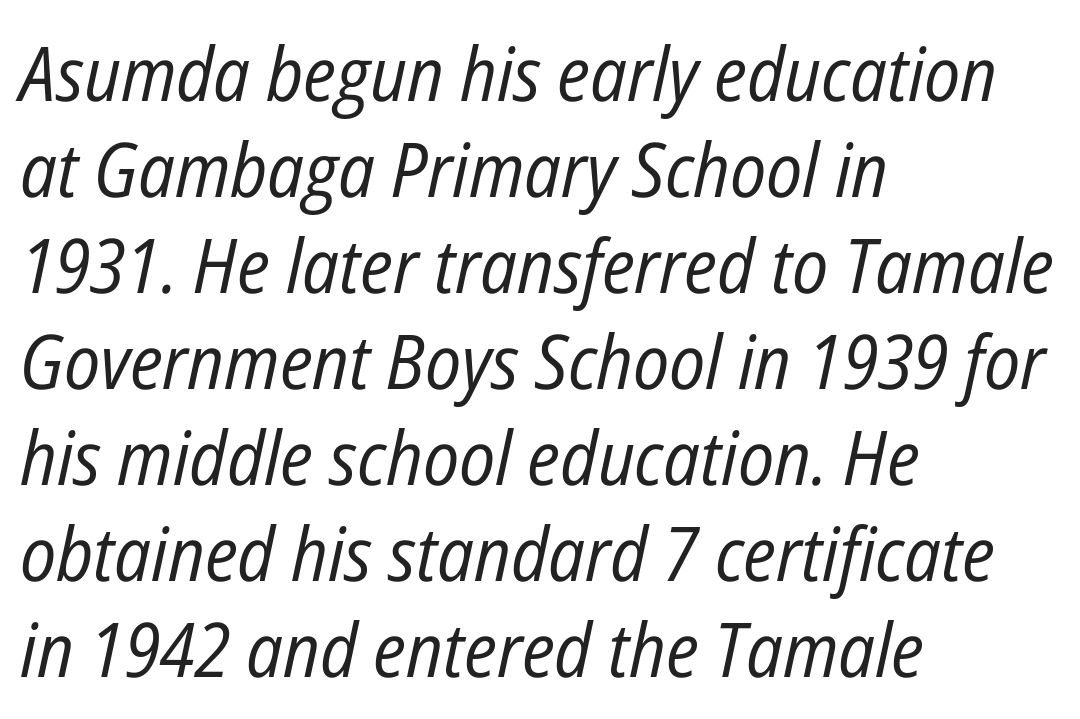
Q: Is the text bold? A: No.
Q: Is the text italic (slanted)? A: Yes, it leans right by about 12 degrees.
Q: Is the text underlined? A: No.
Q: How is the paragraph aligned? A: Left-aligned.
Q: Is the spacing between letters normal or unusually wide? A: Normal.
Q: Is the spacing between lines tight, normal or loose? A: Normal.
Q: Width (condensed, normal, or wide)? A: Condensed.
Q: Stroke contrast? A: Low.
Q: x-height? A: Medium.
Q: Monospaced? A: No.
